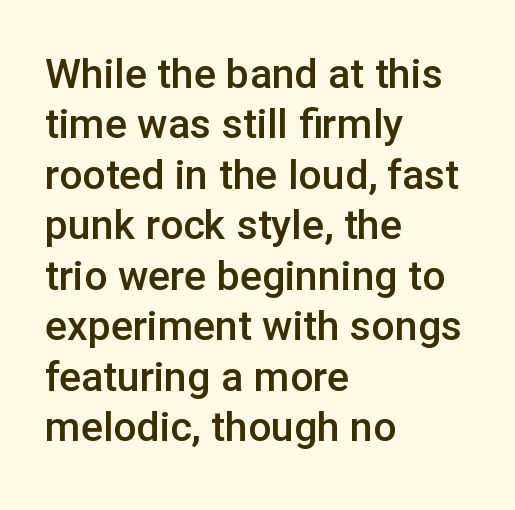
The image shows 41 px semibold sans-serif type, upright; set left-aligned, line spacing 1.23x, normal letter spacing, not underlined; low stroke contrast and a medium x-height.
